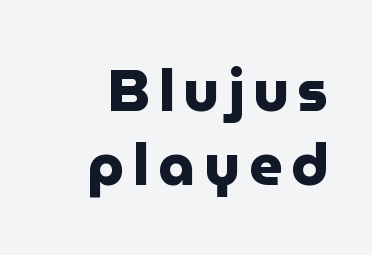
The image shows 58 px heavy sans-serif type, upright; set right-aligned, normal line spacing (1.27x), not underlined; low stroke contrast and a medium x-height.
